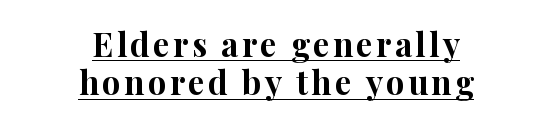
Regarding serifs, this sample has them. A roman cut, with each character standing at attention. Weight: bold. The rendered words wear a rule along their underside.
